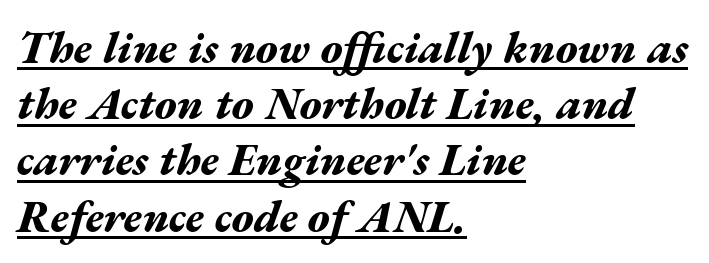
Q: Is the text bold? A: Yes.
Q: Is the text italic (slanted)? A: Yes, it leans right by about 17 degrees.
Q: Is the text underlined? A: Yes.
Q: How is the paragraph aligned? A: Left-aligned.
Q: Is the spacing between letters normal or unusually wide? A: Normal.
Q: Is the spacing between lines tight, normal or loose? A: Normal.
Q: Width (condensed, normal, or wide)? A: Wide.
Q: Stroke contrast? A: Medium.
Q: x-height? A: Medium.
Q: Monospaced? A: No.
